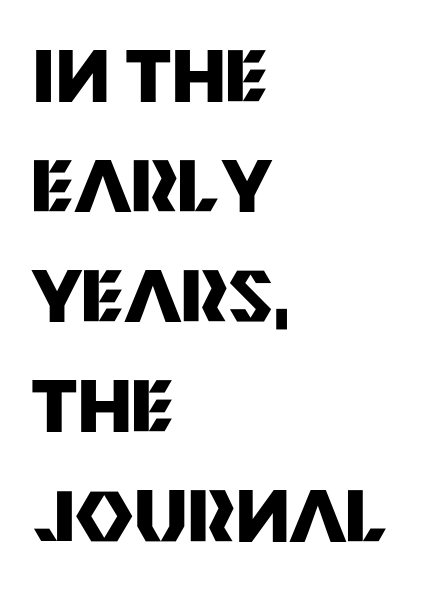
{"serif": "no", "italic": "no", "bold": "yes", "weight": "heavy", "width": "normal", "stroke_contrast": "medium", "x_height": "large", "monospaced": "no", "underline": "no", "align": "left", "line_spacing": "normal", "line_spacing_ratio": 1.55, "letter_spacing": "normal", "letter_spacing_em": 0.0, "glyph_px": 71}
